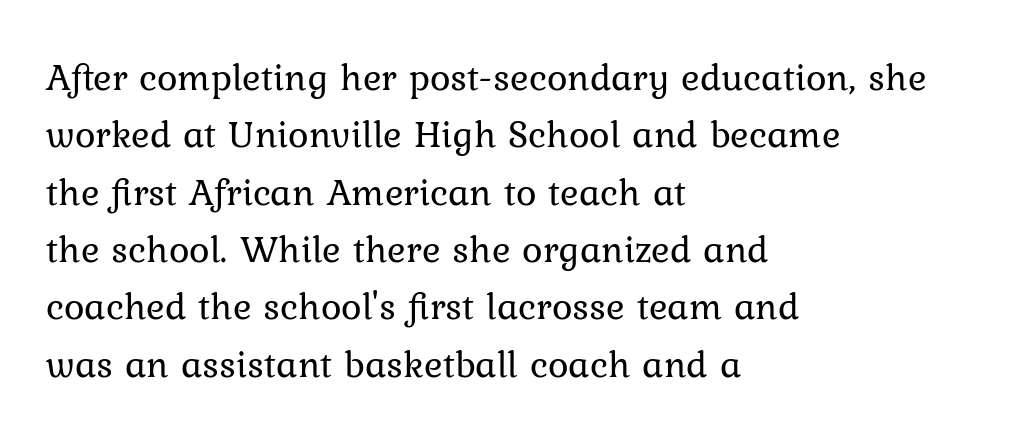
{"italic": "no", "bold": "no", "weight": "regular", "width": "normal", "stroke_contrast": "low", "x_height": "medium", "monospaced": "no", "underline": "no", "align": "left", "line_spacing": "normal", "line_spacing_ratio": 1.47, "letter_spacing": "normal", "letter_spacing_em": 0.0, "glyph_px": 39}
